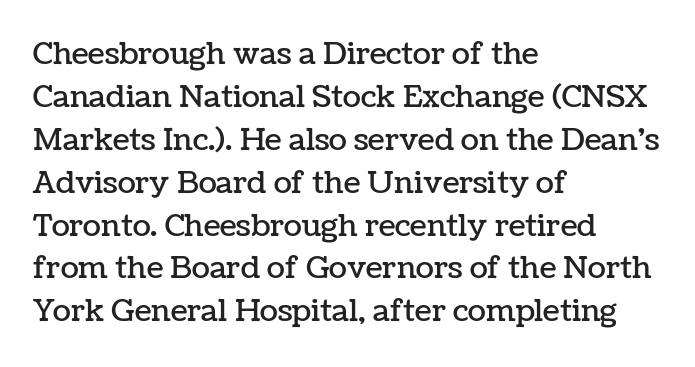
Ascenders rise straight up at ninety degrees. Characters follow at the spacing the type designer built in. Leading matches the norm, producing a regular column. The typesetter chose a ragged-right arrangement here. Words float on clear page, feet unadorned. The face used here is proportionally spaced, like ordinary book or web type.
